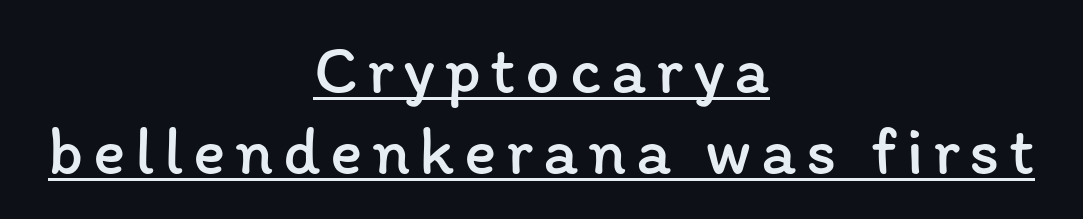
{"italic": "no", "bold": "no", "weight": "regular", "width": "normal", "stroke_contrast": "low", "x_height": "medium", "monospaced": "no", "underline": "yes", "align": "center", "line_spacing_ratio": 1.19, "glyph_px": 68}
